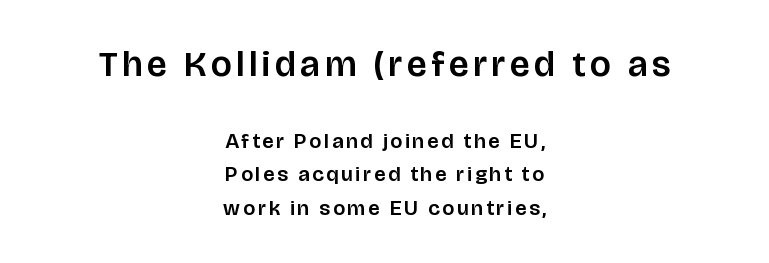
Grotesque or geometric, the face here clearly has no serifs. Short and long lines alike share a common midpoint. The string is rendered with underlining switched off. The block sitting higher on the canvas is the one with enlarged characters.
